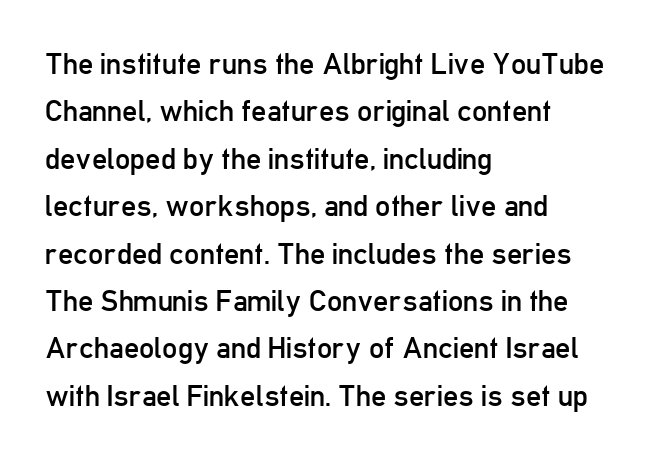
The weight would be labelled regular, book, light, or lighter still. The letters advance in unequal steps, a hallmark of proportional type. Notice how the passage keeps a crisp vertical edge on the left only. Normally led — the rows are evenly, conventionally spaced.
